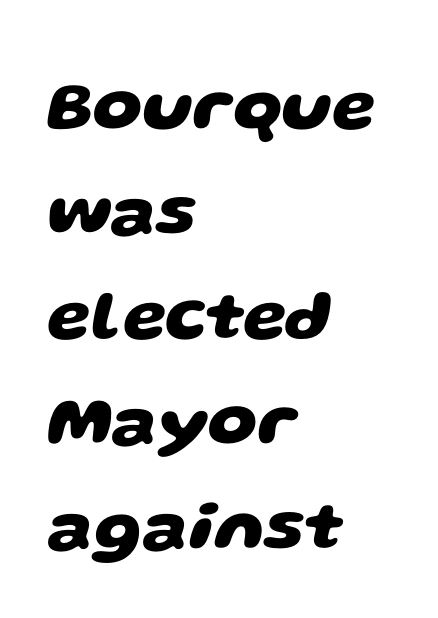
The image shows 70 px heavy, wide sans-serif type; set left-aligned, normal line spacing (1.5x), normal letter spacing, not underlined; low stroke contrast and a large x-height.
